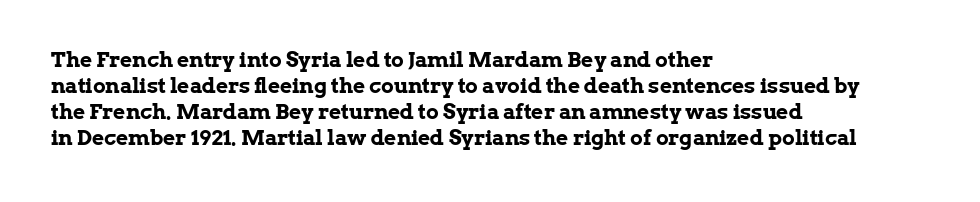
The image shows 21 px bold type, upright; set left-aligned, line spacing 1.24x, normal letter spacing, not underlined.
